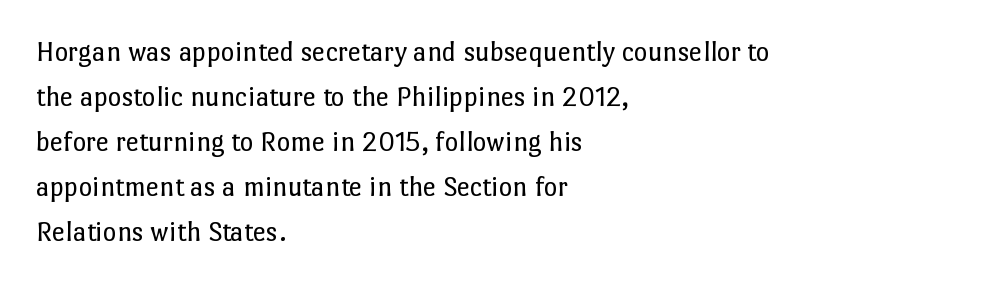
{"italic": "no", "bold": "no", "weight": "regular", "width": "normal", "stroke_contrast": "low", "x_height": "medium", "monospaced": "no", "underline": "no", "align": "left", "line_spacing": "normal", "line_spacing_ratio": 1.55, "letter_spacing": "normal", "letter_spacing_em": 0.0, "glyph_px": 29}
